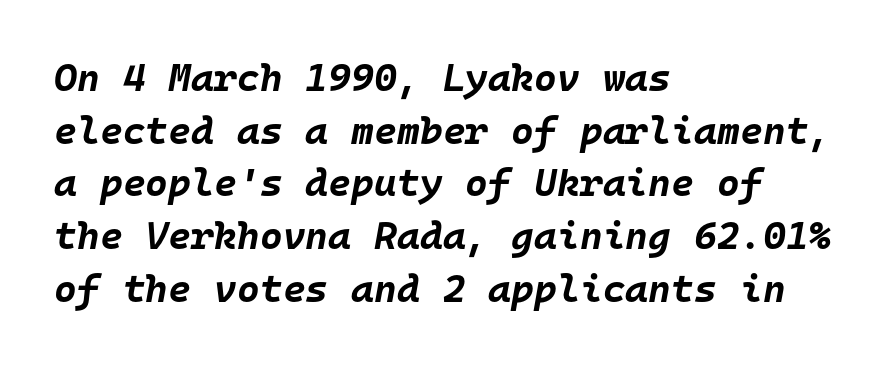
Horizontally, the lines are justified to the leading edge only. Rendered with sloped, italic letterforms. A typesetter would call this monospace, since all characters share one set width. The type is set solid horizontally, with unmodified tracking.
